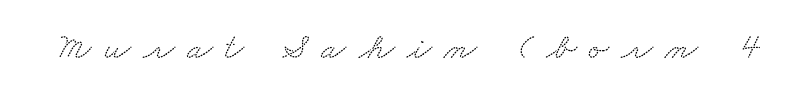
{"serif": "yes", "width": "wide", "stroke_contrast": "low", "x_height": "small", "monospaced": "no", "underline": "no", "letter_spacing": "wide", "letter_spacing_em": 0.33, "glyph_px": 37}
